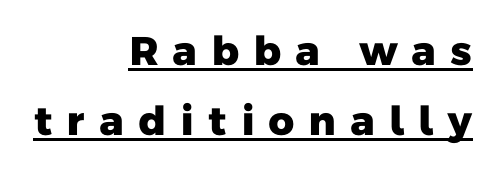
Q: Is the text bold? A: Yes.
Q: Is the typeface a serif or a sans-serif typeface? A: Sans-serif.
Q: Is the text underlined? A: Yes.
Q: How is the paragraph aligned? A: Right-aligned.
Q: Is the spacing between letters normal or unusually wide? A: Unusually wide.
Q: Width (condensed, normal, or wide)? A: Normal.
Q: Stroke contrast? A: Low.
Q: x-height? A: Medium.
Q: Monospaced? A: No.
